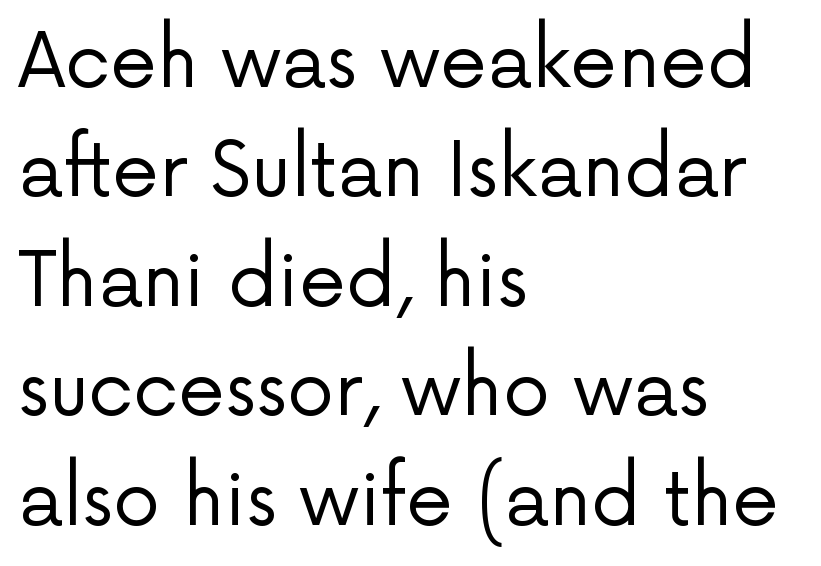
In terms of posture, this sample is upright. On a weight scale, this lands at 450 or below. Between one letter and the next there's only the usual sliver of space. Successive baselines arrive at the customary interval.
